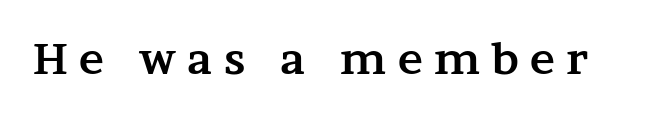
Q: Is the text bold? A: Yes.
Q: Is the text italic (slanted)? A: No, it is upright.
Q: Is the typeface a serif or a sans-serif typeface? A: Serif.
Q: Is the text underlined? A: No.
Q: Is the spacing between letters normal or unusually wide? A: Unusually wide.
Q: Width (condensed, normal, or wide)? A: Wide.
Q: Stroke contrast? A: Medium.
Q: x-height? A: Medium.
Q: Monospaced? A: No.
